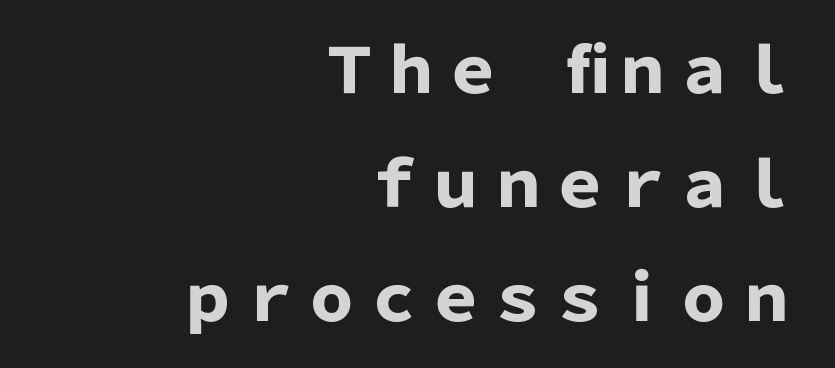
Is this a fixed-width face? No — the glyphs have proportional, varying widths. The ragged edge is on the left, which tells us the setting is flush right. Heft: maximum for text — a bold. Typographically, this falls in the sans-serif category.
